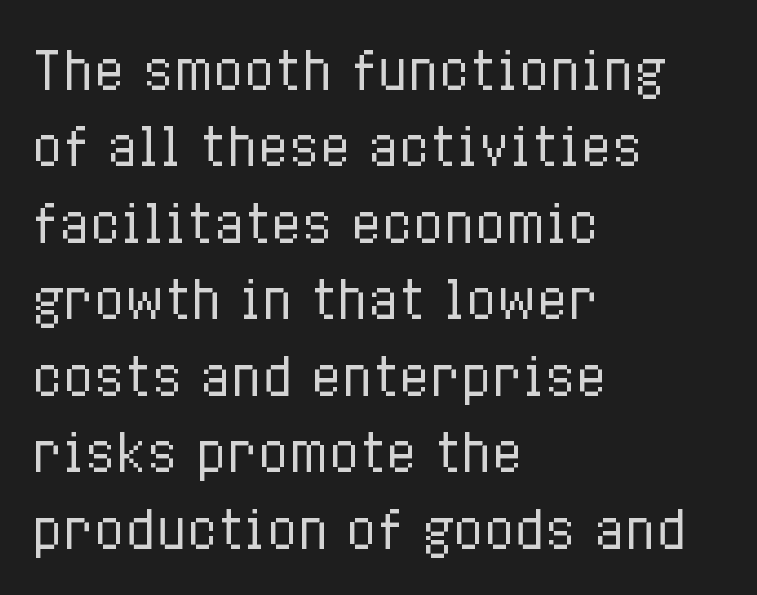
Q: Is the text bold? A: No.
Q: Is the text italic (slanted)? A: No, it is upright.
Q: Is the text underlined? A: No.
Q: How is the paragraph aligned? A: Left-aligned.
Q: Is the spacing between letters normal or unusually wide? A: Normal.
Q: Is the spacing between lines tight, normal or loose? A: Normal.
Q: Width (condensed, normal, or wide)? A: Condensed.
Q: Stroke contrast? A: Low.
Q: x-height? A: Medium.
Q: Monospaced? A: No.
